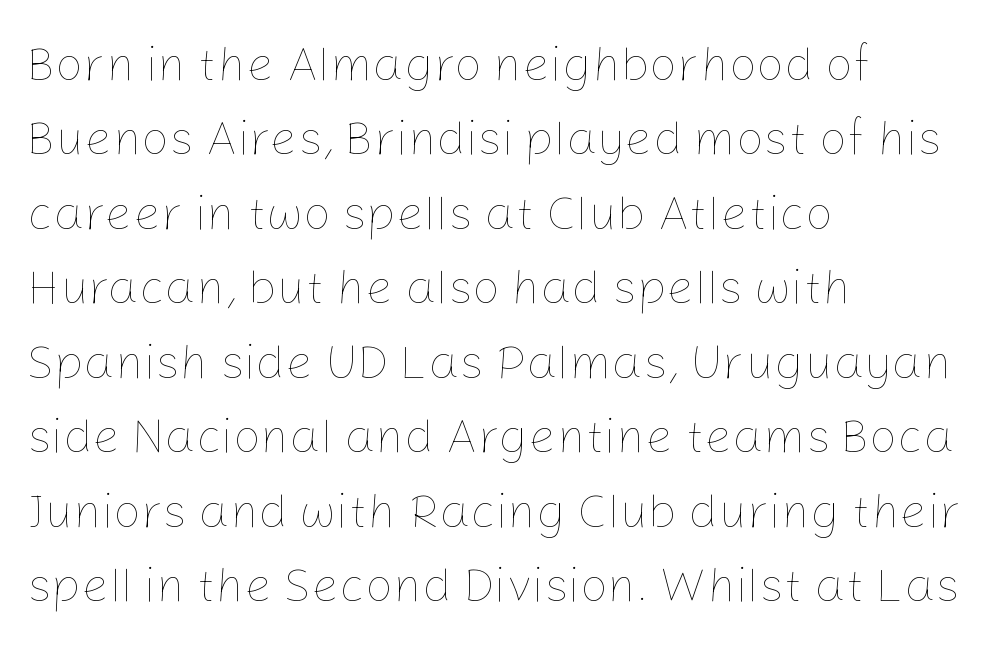
Is this a heavy cut? Hardly; it is regular or lighter. The typesetter chose a ragged-right arrangement here. Proportional: the letters do not fall into vertical columns. How are the letters spaced? Ordinarily, with no added tracking. The type sits square on the baseline with zero lean.
